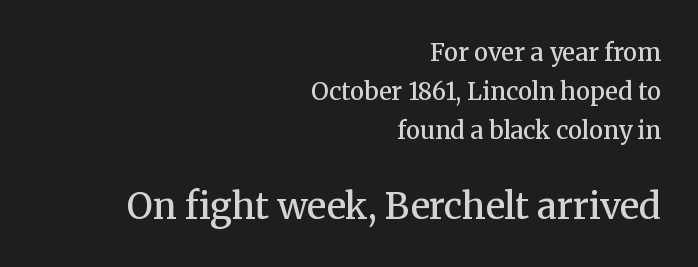
Inter-character spacing is left at the font's built-in metrics. The rendering uses natural spacing where letterforms have individual widths. Anything drawn beneath the words? Only blank space. The passage is arranged like a letterhead date or caption credit — flush right. Slightly chunky letters — semibold, I'd say, not full bold.
